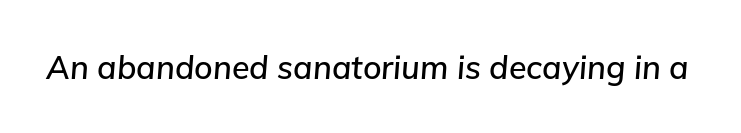
Is this a fixed-width face? No — the glyphs have proportional, varying widths. Every character sits at an angle, as italics do. Type without underlining. Nobody touched the tracking dial on this one.
